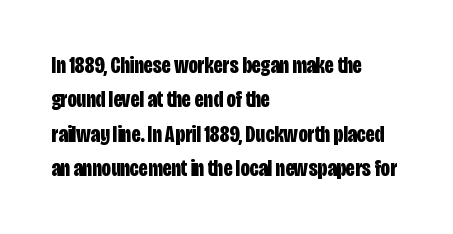
The image shows 23 px bold type, upright; set left-aligned, normal line spacing (1.49x), normal letter spacing, not underlined.
